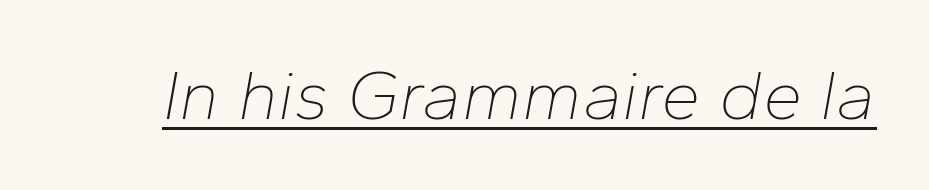
The image shows 71 px thin type, italic (leaning right); set normal letter spacing, underlined; low stroke contrast and a medium x-height.
